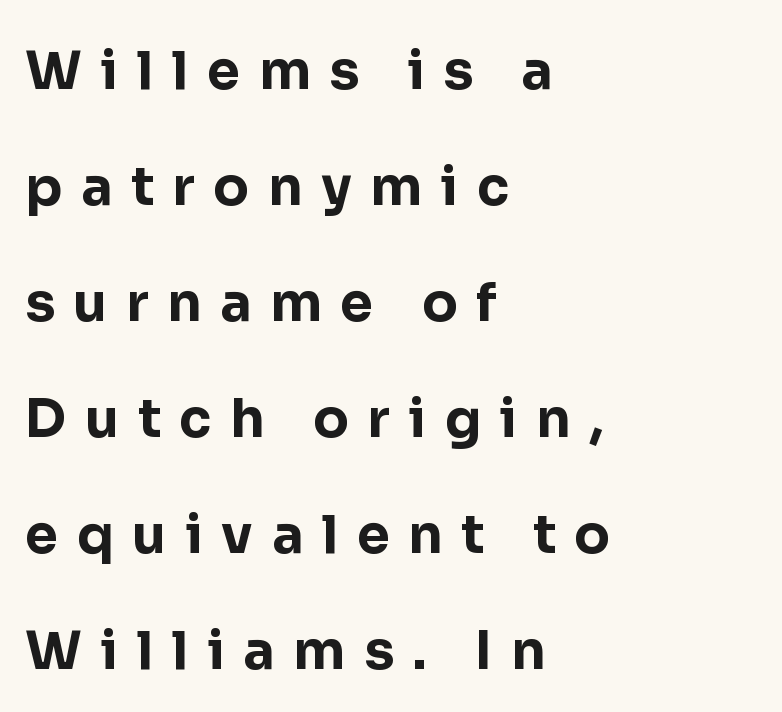
Q: Is the text bold? A: Yes.
Q: Is the text italic (slanted)? A: No, it is upright.
Q: Is the typeface a serif or a sans-serif typeface? A: Sans-serif.
Q: Is the text underlined? A: No.
Q: How is the paragraph aligned? A: Left-aligned.
Q: Is the spacing between letters normal or unusually wide? A: Unusually wide.
Q: Is the spacing between lines tight, normal or loose? A: Loose.
Q: Width (condensed, normal, or wide)? A: Normal.
Q: Stroke contrast? A: Low.
Q: x-height? A: Medium.
Q: Monospaced? A: No.
